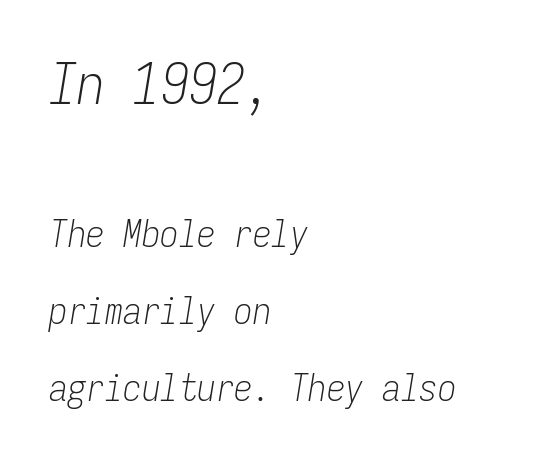
{"italic": "yes", "lean": "right", "slant_degrees": 9, "bold": "no", "weight": "light", "width": "condensed", "stroke_contrast": "low", "x_height": "medium", "monospaced": "yes", "underline": "no", "align": "left", "line_spacing": "loose", "line_spacing_ratio": 2.09, "letter_spacing": "normal", "letter_spacing_em": 0.0, "larger_block": "first", "size_ratio": 1.51, "glyph_px": 56}
